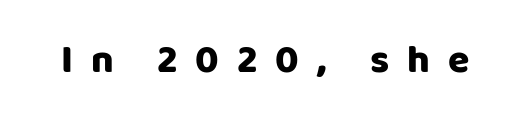
{"serif": "no", "italic": "no", "bold": "yes", "weight": "heavy", "width": "normal", "stroke_contrast": "low", "x_height": "large", "monospaced": "no", "underline": "no", "letter_spacing": "wide", "letter_spacing_em": 0.46, "glyph_px": 39}
